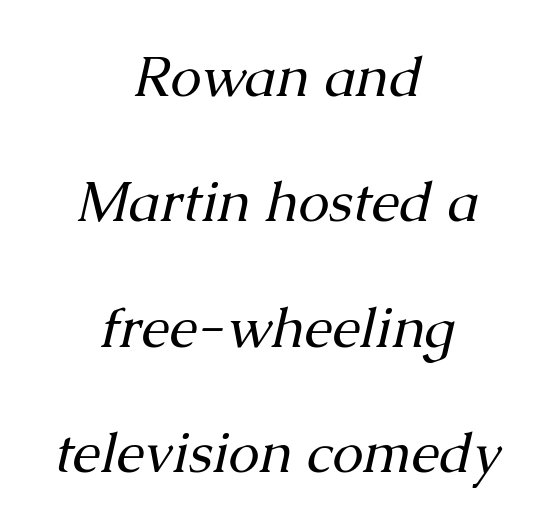
The image shows 56 px regular-weight serif type, italic (leaning right); set centered, loose line spacing (2.24x), normal letter spacing, not underlined; medium stroke contrast and a medium x-height.
